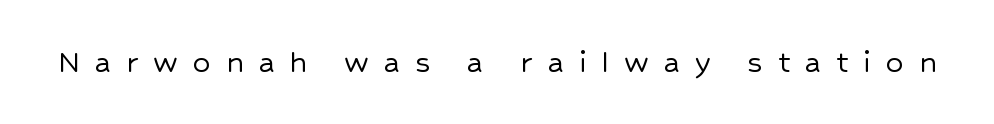
Varying glyph widths throughout — classic text-font behaviour. Observe the absence of serifs on each vertical stroke in this sample. Between one letter and the next there's a generous, obvious gap. Glance below the letters and you will spot only blank space. Posture: upright roman.
